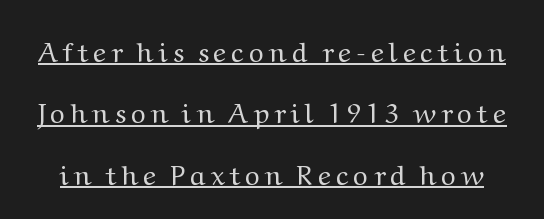
Q: Is the text bold? A: No.
Q: Is the text italic (slanted)? A: No, it is upright.
Q: Is the typeface a serif or a sans-serif typeface? A: Serif.
Q: Is the text underlined? A: Yes.
Q: Is the spacing between lines tight, normal or loose? A: Loose.
Q: Width (condensed, normal, or wide)? A: Wide.
Q: Stroke contrast? A: Medium.
Q: x-height? A: Medium.
Q: Monospaced? A: No.
